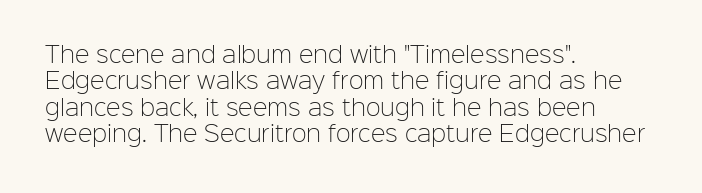
{"italic": "no", "bold": "no", "underline": "no", "align": "left", "line_spacing_ratio": 1.2, "letter_spacing": "normal", "letter_spacing_em": 0.0, "glyph_px": 22}
